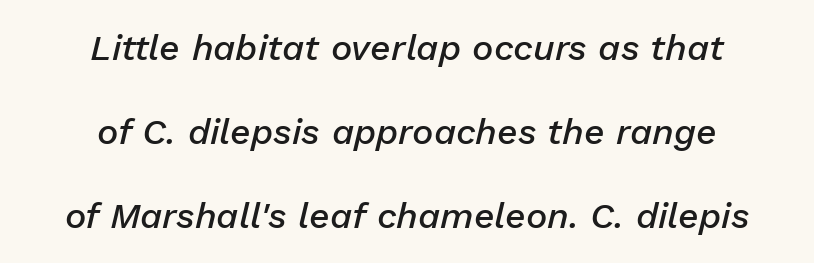
Q: Is the text bold? A: Semi-bold.
Q: Is the text italic (slanted)? A: Yes, it leans right by about 13 degrees.
Q: Is the text underlined? A: No.
Q: How is the paragraph aligned? A: Centered.
Q: Is the spacing between letters normal or unusually wide? A: Normal.
Q: Is the spacing between lines tight, normal or loose? A: Loose.
Q: Width (condensed, normal, or wide)? A: Normal.
Q: Stroke contrast? A: Low.
Q: x-height? A: Medium.
Q: Monospaced? A: No.
